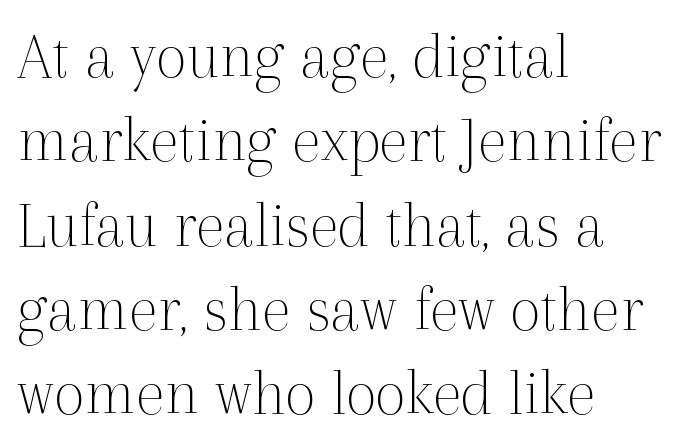
The image shows 68 px thin serif type, upright; set left-aligned, line spacing 1.24x, normal letter spacing, not underlined; a medium x-height.
